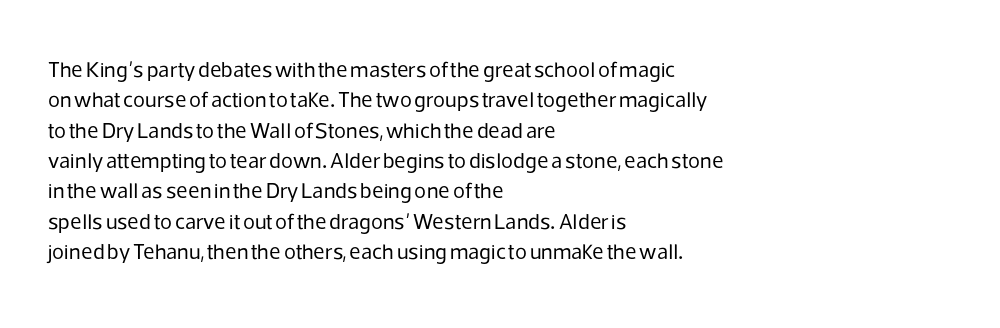
A quiet, ordinary-to-light weight characterises the typeface. The text block is weighted toward the left margin, trailing off unevenly rightward. This rendering leaves character spacing at its baseline value. Characters remain perfectly vertical along every line. The strip under each line holds only bare page.
